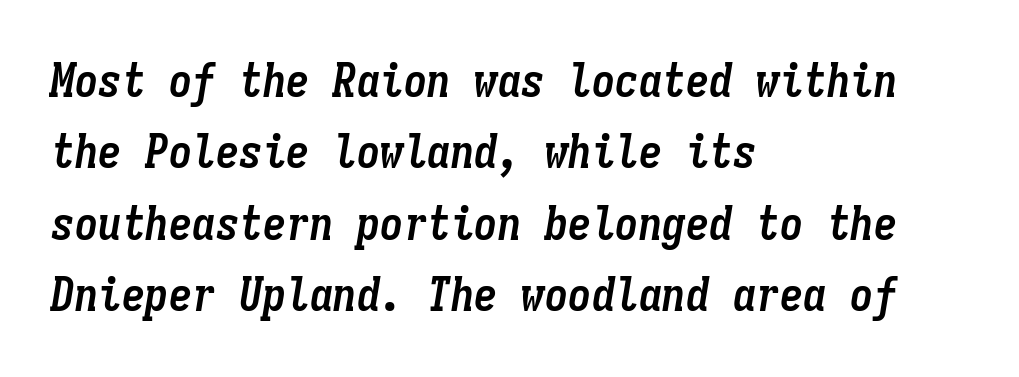
{"italic": "yes", "lean": "right", "slant_degrees": 9, "bold": "yes", "weight": "semibold", "width": "condensed", "stroke_contrast": "low", "x_height": "medium", "monospaced": "yes", "underline": "no", "align": "left", "line_spacing": "normal", "line_spacing_ratio": 1.52, "letter_spacing": "normal", "letter_spacing_em": 0.0, "glyph_px": 47}
